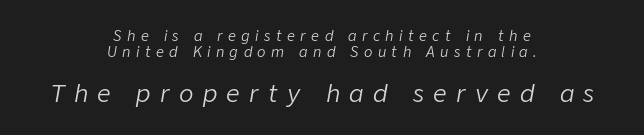
Letter spacing: wide. Letters rest on an invisible, unmarked baseline. Letters have the restrained weight of plain body copy at most. Alignment: centered. The leading is snug, giving the passage a crowded texture. This sample uses an oblique cut, with every glyph tilted off the vertical.
